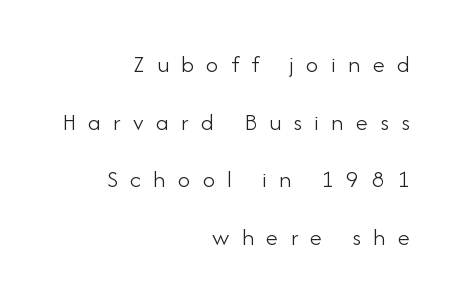
When letters stand straight like this, we call the style roman or upright. Nobody drew a line under any word here. All the whitespace from short lines collects on the left. Tracking value appears strongly positive — letters spread wide. Loosely led — the rows are spread out.
